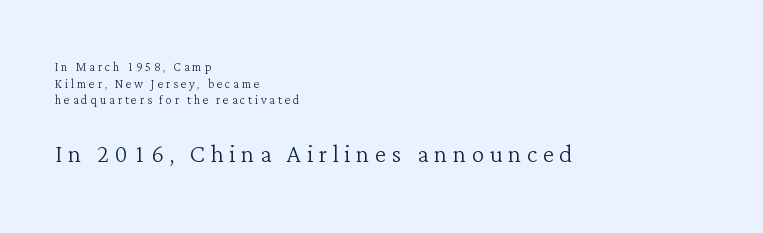
Q: Is the text bold? A: No.
Q: Is the text italic (slanted)? A: No, it is upright.
Q: Is the typeface a serif or a sans-serif typeface? A: Serif.
Q: Is the text underlined? A: No.
Q: How is the paragraph aligned? A: Left-aligned.
Q: Is the spacing between lines tight, normal or loose? A: Tight.
Q: Which block of text is set in a larger size, the first (top) or the second (bottom)? A: The second (bottom) one.
Q: Width (condensed, normal, or wide)? A: Normal.
Q: Stroke contrast? A: Low.
Q: x-height? A: Medium.
Q: Monospaced? A: No.
